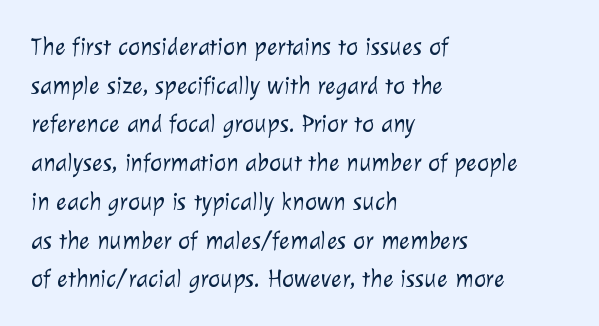
Q: Is the text bold? A: No.
Q: Is the text underlined? A: No.
Q: How is the paragraph aligned? A: Left-aligned.
Q: Is the spacing between letters normal or unusually wide? A: Normal.
Q: Is the spacing between lines tight, normal or loose? A: Normal.
